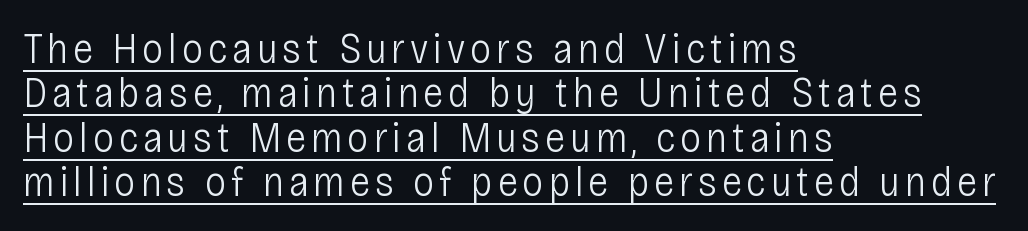
{"serif": "no", "italic": "no", "bold": "no", "weight": "light", "width": "condensed", "stroke_contrast": "low", "x_height": "large", "monospaced": "no", "underline": "yes", "align": "left", "line_spacing": "tight", "line_spacing_ratio": 1.03, "glyph_px": 43}
